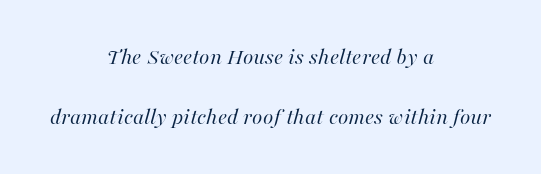
Standard letterfit; no display-style spreading of the glyphs. Neither beginnings nor endings align; midpoints do. No word sits above an underline. If you measured baseline to baseline, you'd find a long distance. Each stroke keeps to a modest, everyday thickness or less.
